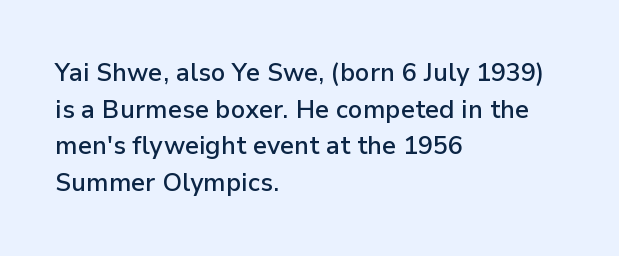
{"italic": "no", "bold": "semi", "underline": "no", "align": "left", "line_spacing": "normal", "line_spacing_ratio": 1.47, "letter_spacing": "normal", "letter_spacing_em": 0.0, "glyph_px": 25}
